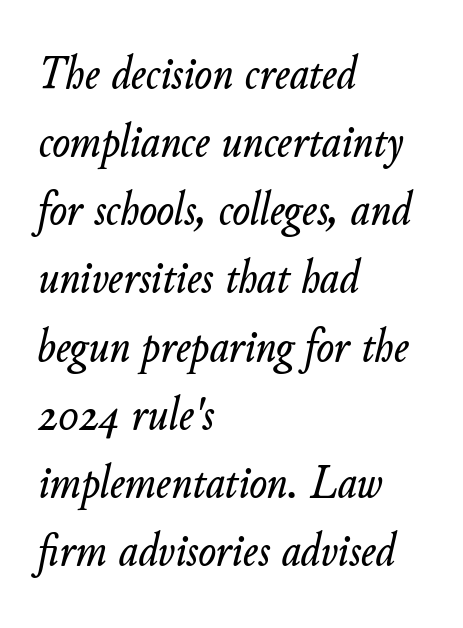
The image shows 47 px text type, italic (leaning right); set left-aligned, normal line spacing (1.45x), normal letter spacing, not underlined; low stroke contrast and a small x-height.
